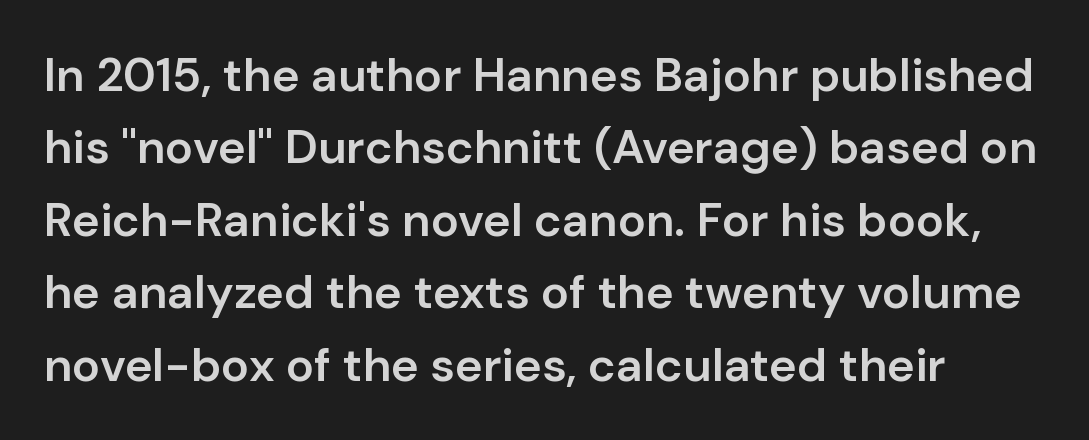
The image shows 47 px semibold sans-serif type, upright; set normal line spacing (1.54x), normal letter spacing, not underlined; low stroke contrast and a medium x-height.
